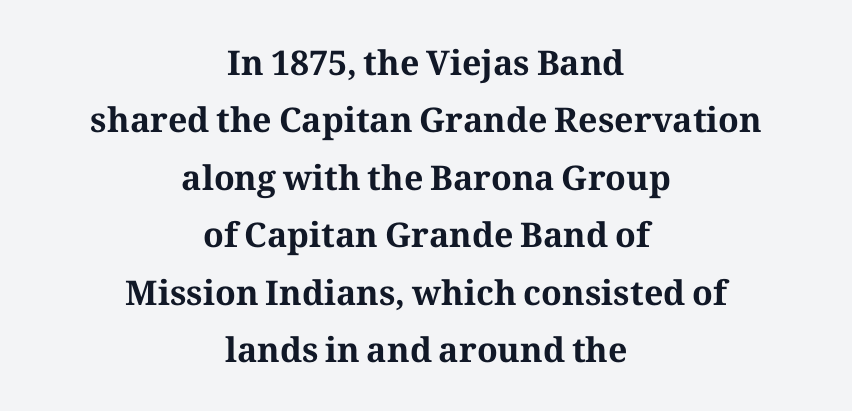
{"serif": "yes", "italic": "no", "bold": "yes", "weight": "bold", "width": "normal", "stroke_contrast": "medium", "x_height": "medium", "monospaced": "no", "underline": "no", "align": "center", "line_spacing": "normal", "line_spacing_ratio": 1.69, "letter_spacing": "normal", "letter_spacing_em": 0.0, "glyph_px": 34}
